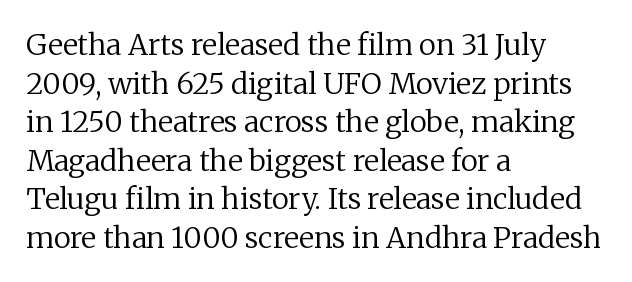
{"serif": "yes", "italic": "no", "bold": "no", "weight": "regular", "width": "normal", "stroke_contrast": "low", "x_height": "medium", "monospaced": "no", "underline": "no", "align": "left", "line_spacing": "normal", "line_spacing_ratio": 1.33, "letter_spacing": "normal", "letter_spacing_em": 0.0, "glyph_px": 29}
